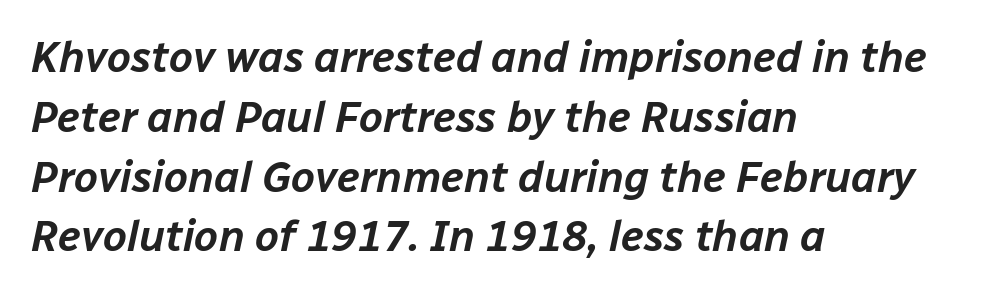
Q: Is the text italic (slanted)? A: Yes, it leans right by about 12 degrees.
Q: Is the text underlined? A: No.
Q: How is the paragraph aligned? A: Left-aligned.
Q: Is the spacing between letters normal or unusually wide? A: Normal.
Q: Is the spacing between lines tight, normal or loose? A: Normal.
Q: Width (condensed, normal, or wide)? A: Normal.
Q: Stroke contrast? A: Low.
Q: x-height? A: Medium.
Q: Monospaced? A: No.
